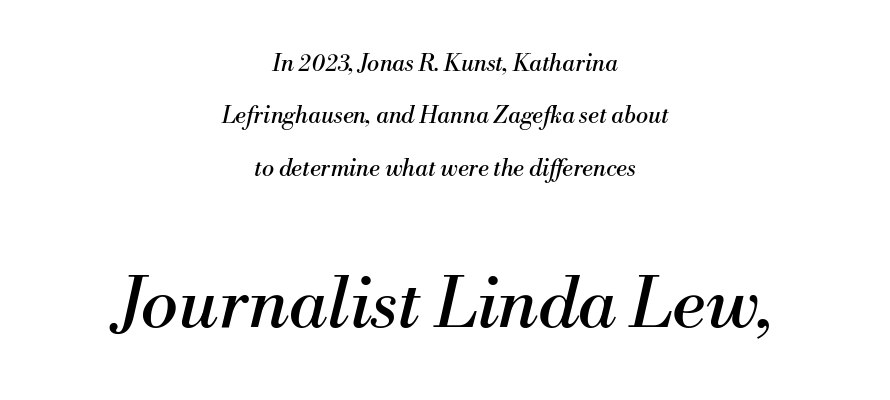
{"serif": "yes", "italic": "yes", "lean": "right", "slant_degrees": 13, "bold": "no", "weight": "regular", "width": "normal", "stroke_contrast": "medium", "x_height": "small", "monospaced": "no", "underline": "no", "align": "center", "line_spacing": "loose", "line_spacing_ratio": 2.28, "letter_spacing": "normal", "letter_spacing_em": 0.0, "larger_block": "second", "size_ratio": 3.04, "glyph_px": 70}
